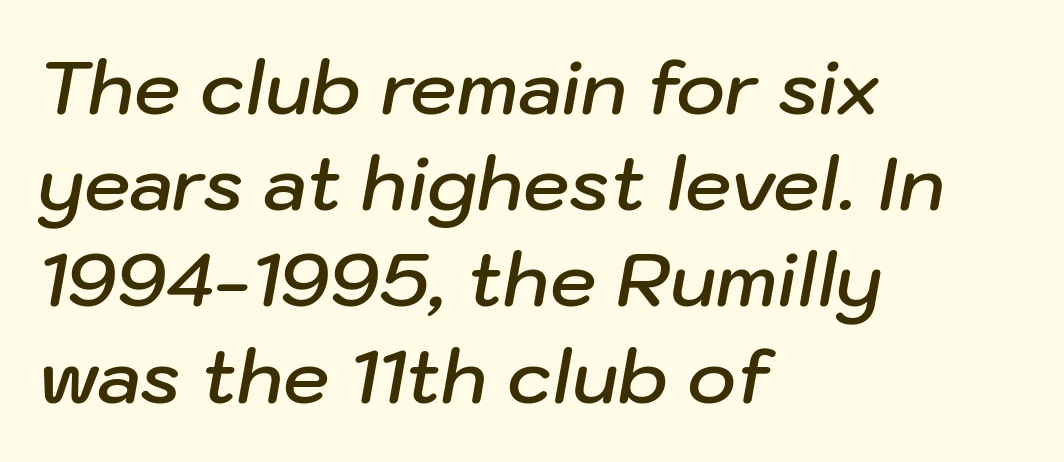
The rendering anchors every line to the left-hand side. The face used here is proportionally spaced, like ordinary book or web type. Slanted lettering throughout. Each new line begins a customary step beneath the previous one.
